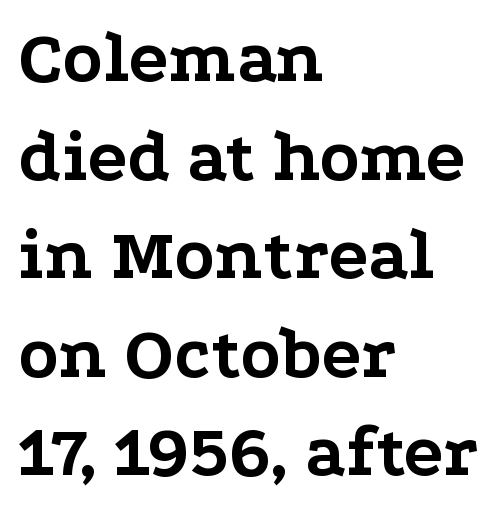
Q: Is the text bold? A: Yes.
Q: Is the text italic (slanted)? A: No, it is upright.
Q: Is the typeface a serif or a sans-serif typeface? A: Serif.
Q: Is the text underlined? A: No.
Q: How is the paragraph aligned? A: Left-aligned.
Q: Is the spacing between letters normal or unusually wide? A: Normal.
Q: Is the spacing between lines tight, normal or loose? A: Normal.
Q: Width (condensed, normal, or wide)? A: Wide.
Q: Stroke contrast? A: Low.
Q: x-height? A: Medium.
Q: Monospaced? A: No.
